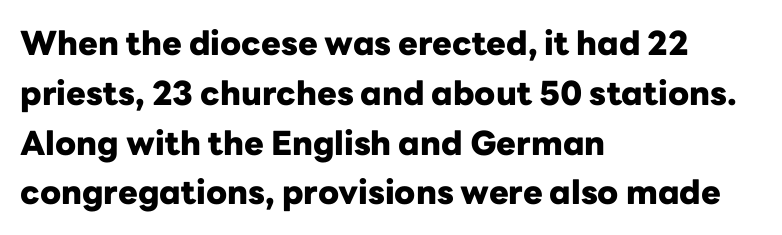
{"serif": "no", "italic": "no", "bold": "yes", "weight": "heavy", "width": "normal", "stroke_contrast": "low", "x_height": "medium", "monospaced": "no", "underline": "no", "align": "left", "line_spacing": "normal", "line_spacing_ratio": 1.51, "letter_spacing": "normal", "letter_spacing_em": 0.0, "glyph_px": 33}
